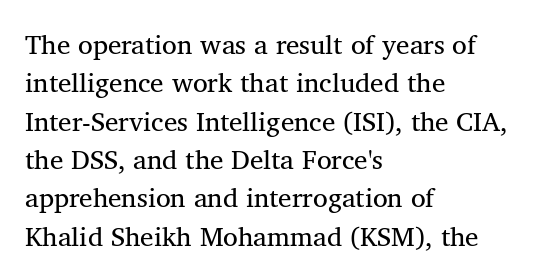
Q: Is the text bold? A: No.
Q: Is the text italic (slanted)? A: No, it is upright.
Q: Is the text underlined? A: No.
Q: How is the paragraph aligned? A: Left-aligned.
Q: Is the spacing between letters normal or unusually wide? A: Normal.
Q: Is the spacing between lines tight, normal or loose? A: Normal.
